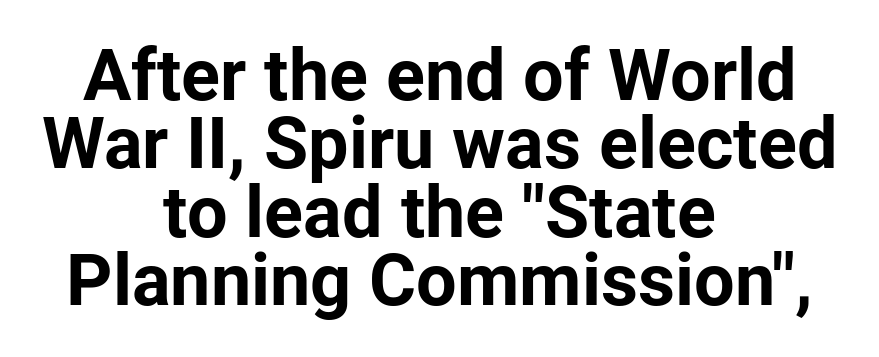
Q: Is the text bold? A: Yes.
Q: Is the text italic (slanted)? A: No, it is upright.
Q: Is the typeface a serif or a sans-serif typeface? A: Sans-serif.
Q: Is the text underlined? A: No.
Q: How is the paragraph aligned? A: Centered.
Q: Is the spacing between letters normal or unusually wide? A: Normal.
Q: Is the spacing between lines tight, normal or loose? A: Tight.
Q: Width (condensed, normal, or wide)? A: Normal.
Q: Stroke contrast? A: Low.
Q: x-height? A: Medium.
Q: Monospaced? A: No.
